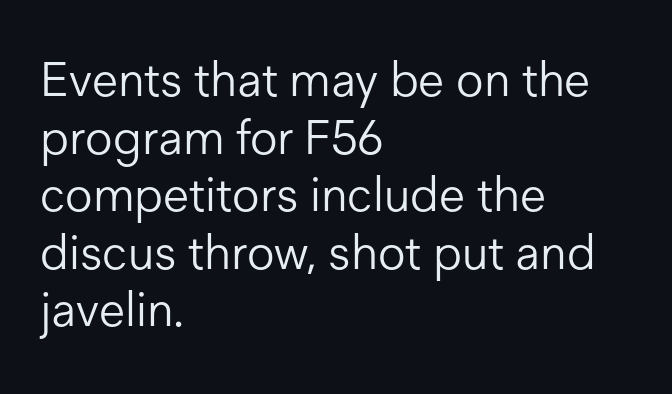
Q: Is the text bold? A: No.
Q: Is the text italic (slanted)? A: No, it is upright.
Q: Is the typeface a serif or a sans-serif typeface? A: Sans-serif.
Q: Is the text underlined? A: No.
Q: How is the paragraph aligned? A: Left-aligned.
Q: Is the spacing between letters normal or unusually wide? A: Normal.
Q: Width (condensed, normal, or wide)? A: Normal.
Q: Stroke contrast? A: Low.
Q: x-height? A: Medium.
Q: Monospaced? A: No.
